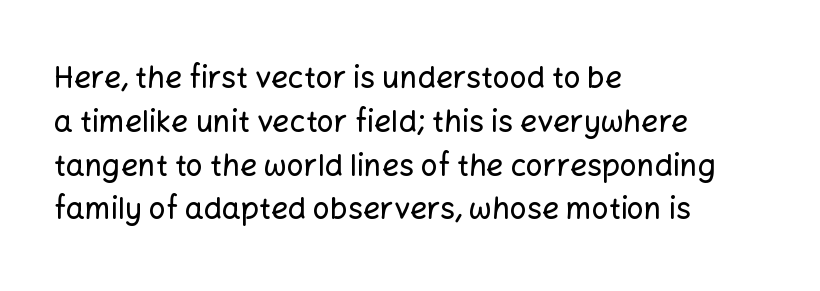
The image shows 30 px sans-serif type, upright; set left-aligned, normal line spacing (1.46x), normal letter spacing, not underlined; low stroke contrast and a medium x-height.
